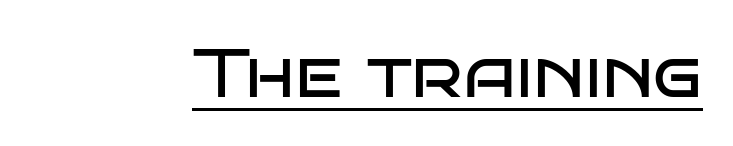
{"serif": "no", "italic": "no", "bold": "no", "weight": "regular", "width": "wide", "stroke_contrast": "low", "x_height": "large", "monospaced": "no", "underline": "yes", "letter_spacing": "normal", "letter_spacing_em": 0.0, "glyph_px": 69}
